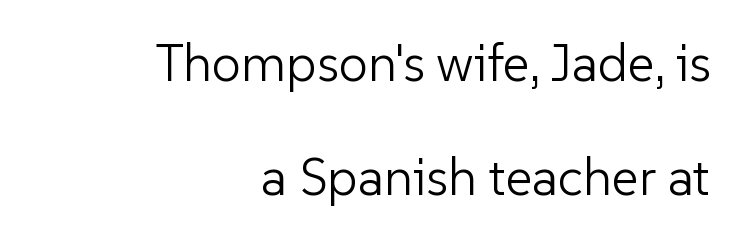
Q: Is the text bold? A: No.
Q: Is the text italic (slanted)? A: No, it is upright.
Q: Is the typeface a serif or a sans-serif typeface? A: Sans-serif.
Q: Is the text underlined? A: No.
Q: How is the paragraph aligned? A: Right-aligned.
Q: Is the spacing between letters normal or unusually wide? A: Normal.
Q: Is the spacing between lines tight, normal or loose? A: Loose.
Q: Width (condensed, normal, or wide)? A: Normal.
Q: Stroke contrast? A: Low.
Q: x-height? A: Medium.
Q: Monospaced? A: No.
